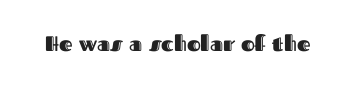
{"italic": "no", "underline": "no", "letter_spacing": "normal", "letter_spacing_em": 0.0, "glyph_px": 21}
